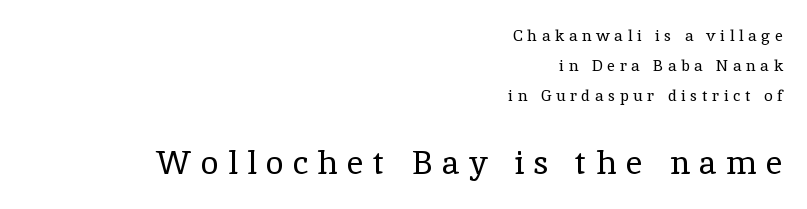
Q: Is the text bold? A: No.
Q: Is the text italic (slanted)? A: No, it is upright.
Q: Is the typeface a serif or a sans-serif typeface? A: Serif.
Q: Is the text underlined? A: No.
Q: How is the paragraph aligned? A: Right-aligned.
Q: Is the spacing between letters normal or unusually wide? A: Unusually wide.
Q: Which block of text is set in a larger size, the first (top) or the second (bottom)? A: The second (bottom) one.
Q: Width (condensed, normal, or wide)? A: Normal.
Q: x-height? A: Medium.
Q: Monospaced? A: No.
